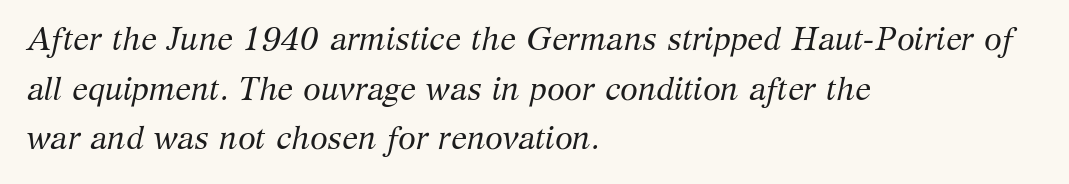
Q: Is the text bold? A: No.
Q: Is the text italic (slanted)? A: Yes, it leans right by about 12 degrees.
Q: Is the typeface a serif or a sans-serif typeface? A: Serif.
Q: Is the text underlined? A: No.
Q: How is the paragraph aligned? A: Left-aligned.
Q: Is the spacing between letters normal or unusually wide? A: Normal.
Q: Is the spacing between lines tight, normal or loose? A: Normal.
Q: Width (condensed, normal, or wide)? A: Normal.
Q: Stroke contrast? A: Medium.
Q: x-height? A: Medium.
Q: Monospaced? A: No.
